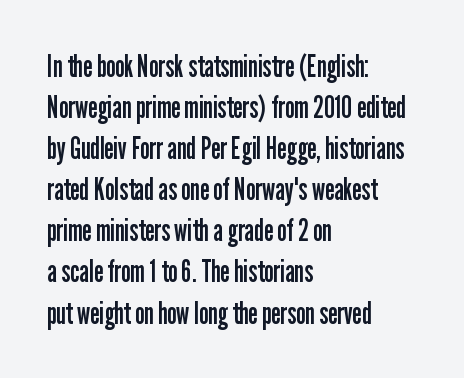
The image shows 30 px regular-weight, condensed sans-serif type, upright; set left-aligned, normal line spacing (1.37x), normal letter spacing, not underlined; low stroke contrast and a medium x-height.
